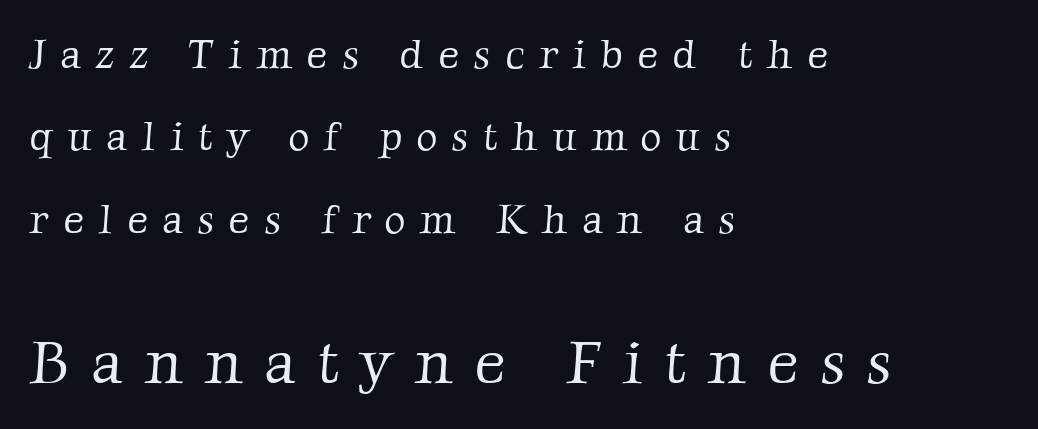
The image shows 61 px light serif type; set left-aligned, loose line spacing (2.01x), unusually wide letter spacing (+0.35 em), not underlined; the second (bottom) block is 1.49x larger; low stroke contrast and a medium x-height.
